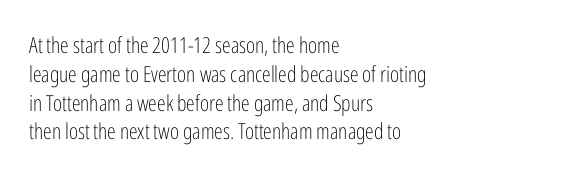
No extra ink here — the face is not bold. The ragged edge is on the right, which tells us the setting is flush left. Decoration check: the copy has no underline. Between one letter and the next there's only the usual sliver of space. No italicization has been applied; the sample stays upright. Successive baselines arrive at the customary interval.
